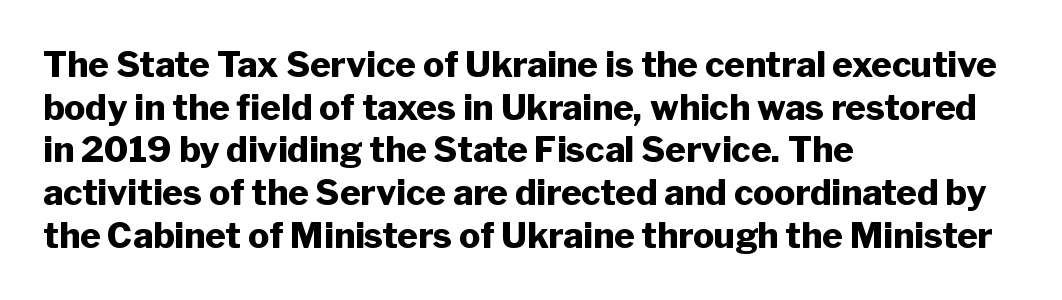
Think of a printed novel: that variable character pitch is what you see here. Descenders are the only things crossing below the line. Teacher's note: observe the even left margin — that is flush-left alignment. A typesetter would call this zero additional tracking. The glyphs have the mass of a bold cut. No feet cap the strokes, marking this as sans-serif type.
